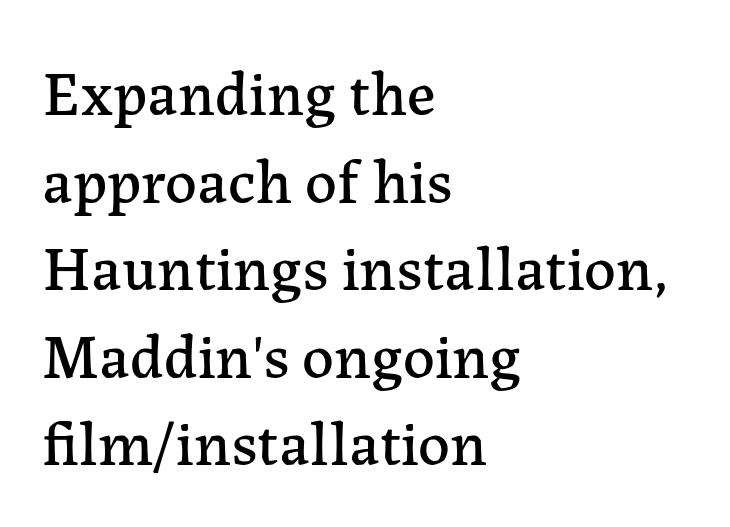
The image shows 63 px serif type, upright; set left-aligned, normal line spacing (1.39x), normal letter spacing, not underlined; low stroke contrast and a medium x-height.
